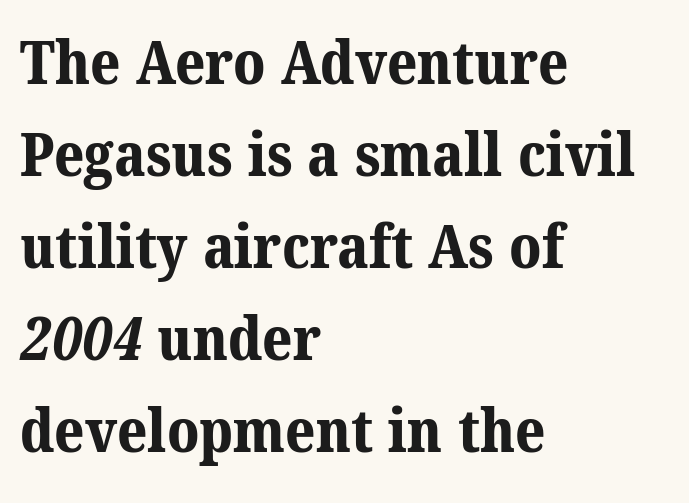
The image shows 59 px bold serif type; set left-aligned, normal line spacing (1.56x), normal letter spacing, not underlined; medium stroke contrast and a medium x-height.
